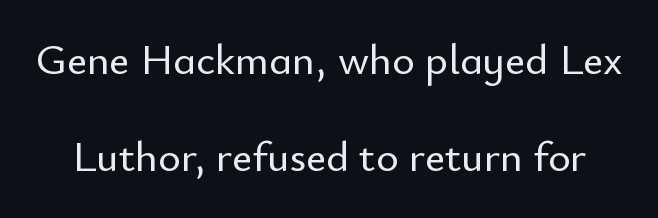
{"serif": "no", "italic": "no", "width": "normal", "stroke_contrast": "low", "x_height": "small", "monospaced": "no", "underline": "no", "line_spacing": "loose", "line_spacing_ratio": 2.25, "letter_spacing": "normal", "letter_spacing_em": 0.0, "glyph_px": 43}
